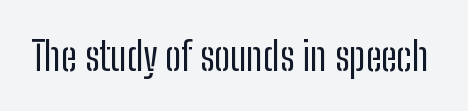
The image shows 40 px regular-weight, condensed sans-serif type, upright; set normal letter spacing, not underlined; low stroke contrast and a medium x-height.
